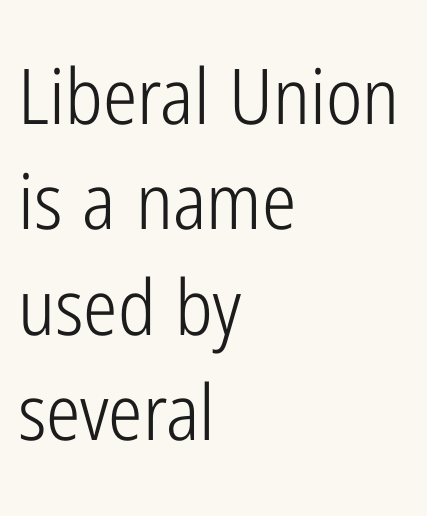
Check the space under the baseline: it is left empty. Layout note: lines flush left. Do the letters lean? They stand straight. Is this a fixed-width face? No — the glyphs have proportional, varying widths.
